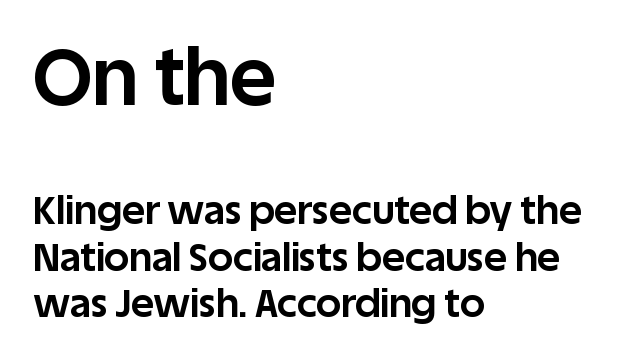
In CSS terms this would be text-align: left. Descenders are the only things crossing below the line. Observe the ordinary spacing: letters are neighbours, not strangers. Character widths vary here, with narrow letters taking less room than wide ones. Look at the glyph heights: the upper group is clearly the bigger setting.
